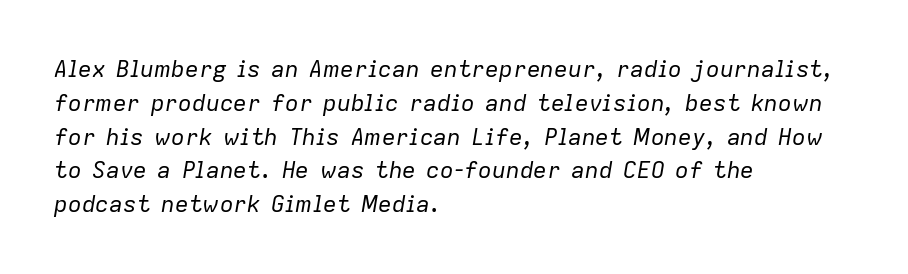
{"italic": "yes", "lean": "right", "slant_degrees": 9, "bold": "no", "underline": "no", "align": "left", "line_spacing": "normal", "line_spacing_ratio": 1.47, "letter_spacing": "normal", "letter_spacing_em": 0.0, "glyph_px": 23}
